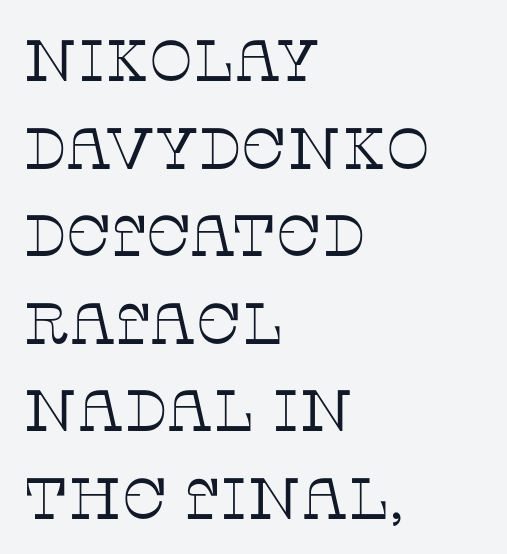
{"serif": "yes", "italic": "no", "bold": "no", "weight": "thin", "width": "normal", "stroke_contrast": "low", "x_height": "large", "monospaced": "no", "underline": "no", "align": "left", "line_spacing": "normal", "line_spacing_ratio": 1.51, "letter_spacing": "normal", "letter_spacing_em": 0.0, "glyph_px": 58}
